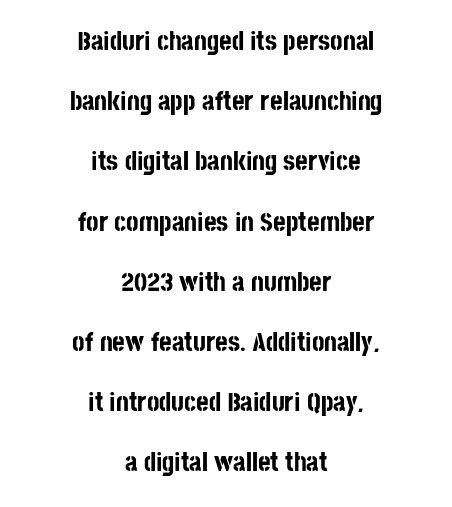
{"italic": "no", "bold": "yes", "underline": "no", "align": "center", "line_spacing": "loose", "line_spacing_ratio": 2.23, "letter_spacing": "normal", "letter_spacing_em": 0.0, "glyph_px": 27}
